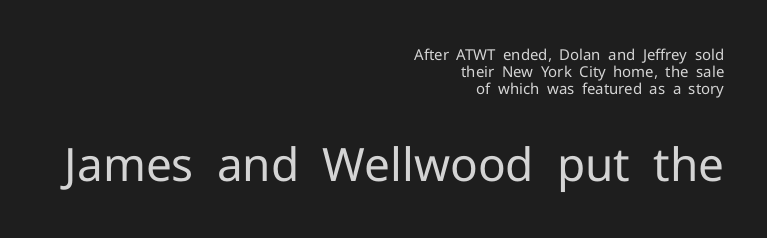
The ragged edge is on the left, which tells us the setting is flush right. In this sample the second text group is rendered at the bigger scale. This is not heavy type; no bold has been used. No feet cap the strokes, marking this as sans-serif type. The zone under the glyphs is completely vacant.
